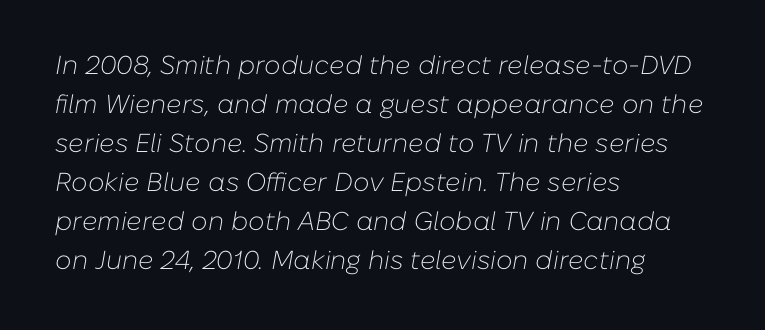
Check under the words: just untouched page. Looking at the ascenders, they clearly lean. You could call the tracking neutral — neither tight nor loose. Is the block centered? No — it sits flush against the left margin.
